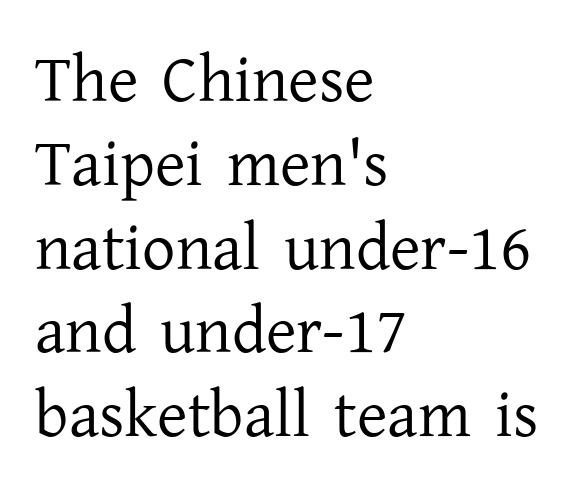
Q: Is the text bold? A: No.
Q: Is the text italic (slanted)? A: No, it is upright.
Q: Is the typeface a serif or a sans-serif typeface? A: Serif.
Q: Is the text underlined? A: No.
Q: How is the paragraph aligned? A: Left-aligned.
Q: Is the spacing between letters normal or unusually wide? A: Normal.
Q: Is the spacing between lines tight, normal or loose? A: Normal.
Q: Width (condensed, normal, or wide)? A: Normal.
Q: Stroke contrast? A: Low.
Q: x-height? A: Medium.
Q: Monospaced? A: No.
